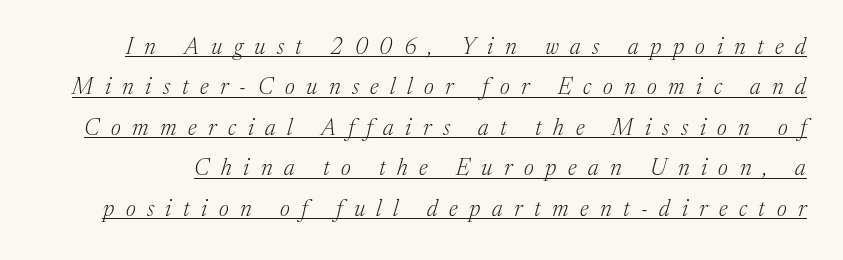
The image shows 23 px text type, italic (leaning right); set line spacing 1.76x, unusually wide letter spacing (+0.5 em), underlined.
